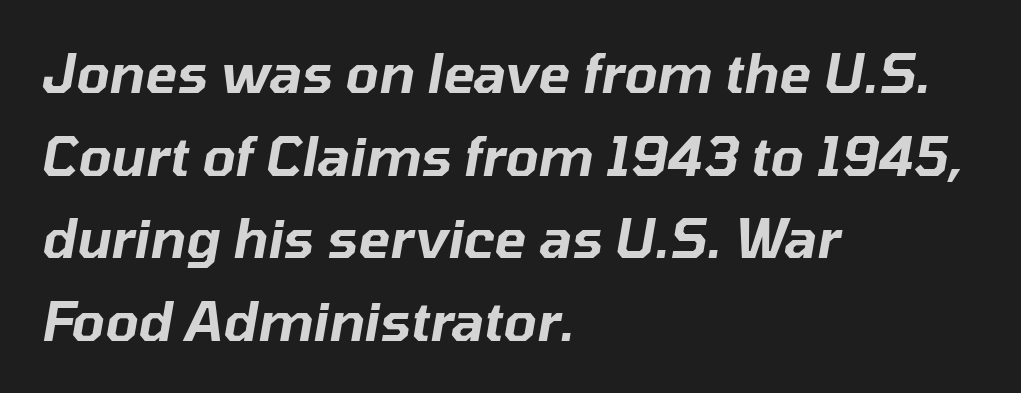
The line-height multiplier appears to be the usual default. Notice how the passage keeps a crisp vertical edge on the left only. Bare-footed words on every line. Every character sits at an angle, as italics do. Varying glyph widths throughout — classic text-font behaviour.
